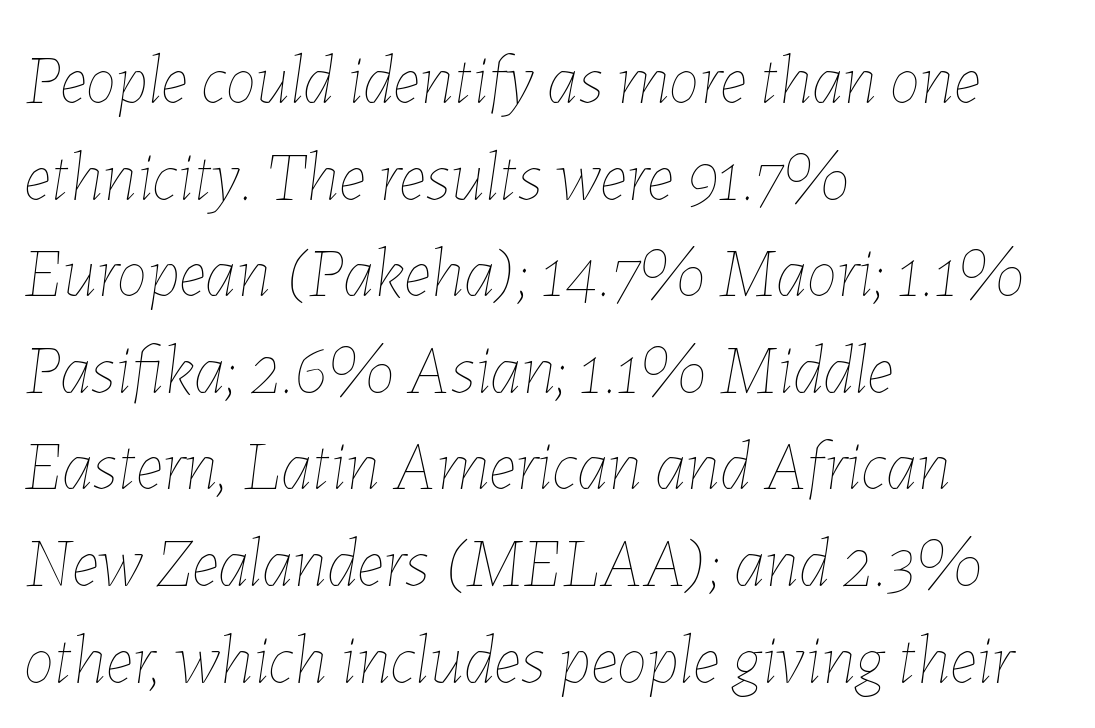
Normally led — the rows are evenly, conventionally spaced. Every row of glyphs begins at an identical x-position on the left. The passage shown leans; its letterforms are oblique. The font is comparable to plain body text, perhaps lighter. The letterforms sit shoulder to shoulder at normal distance. Letters rest on an invisible, unmarked baseline.
